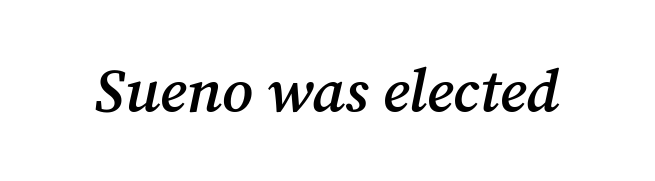
The image shows 61 px semibold serif type, italic (leaning right); set normal letter spacing, not underlined; medium stroke contrast and a medium x-height.
